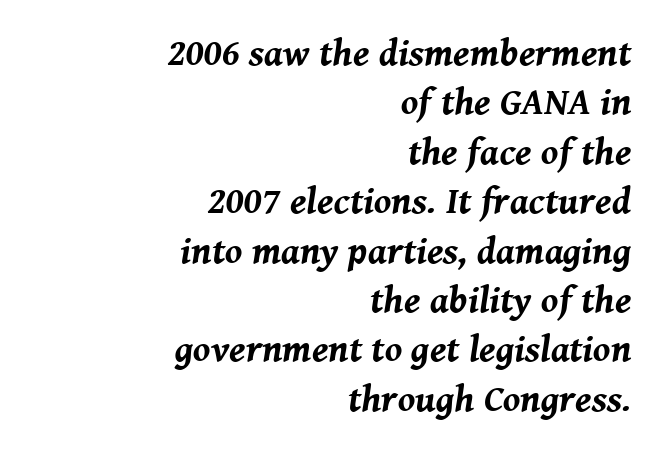
Q: Is the text bold? A: Yes.
Q: Is the text italic (slanted)? A: Yes, it leans right by about 8 degrees.
Q: Is the text underlined? A: No.
Q: How is the paragraph aligned? A: Right-aligned.
Q: Is the spacing between letters normal or unusually wide? A: Normal.
Q: Is the spacing between lines tight, normal or loose? A: Normal.
Q: Width (condensed, normal, or wide)? A: Normal.
Q: Stroke contrast? A: Medium.
Q: x-height? A: Medium.
Q: Monospaced? A: No.
